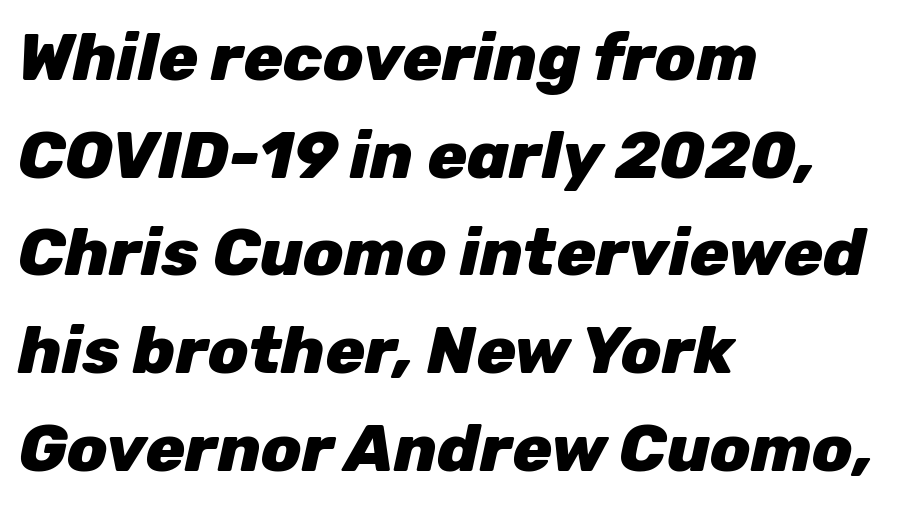
Q: Is the text bold? A: Yes.
Q: Is the text italic (slanted)? A: Yes, it leans right by about 12 degrees.
Q: Is the text underlined? A: No.
Q: How is the paragraph aligned? A: Left-aligned.
Q: Is the spacing between letters normal or unusually wide? A: Normal.
Q: Is the spacing between lines tight, normal or loose? A: Normal.
Q: Width (condensed, normal, or wide)? A: Normal.
Q: Stroke contrast? A: Low.
Q: x-height? A: Medium.
Q: Monospaced? A: No.
